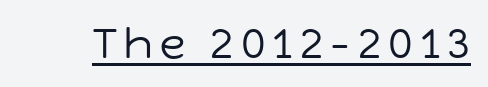
To sum up the face: it is a sans, with no serifs. Varying glyph widths throughout — classic text-font behaviour. Nope, not italic — everything's standing straight. The font is comparable to plain body text, perhaps lighter. The specimen includes a rule beneath the text block's lines.
